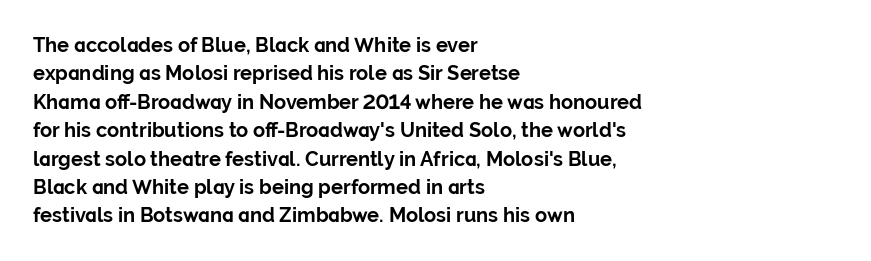
{"italic": "no", "bold": "yes", "underline": "no", "align": "left", "line_spacing": "normal", "line_spacing_ratio": 1.42, "letter_spacing": "normal", "letter_spacing_em": 0.0, "glyph_px": 20}
